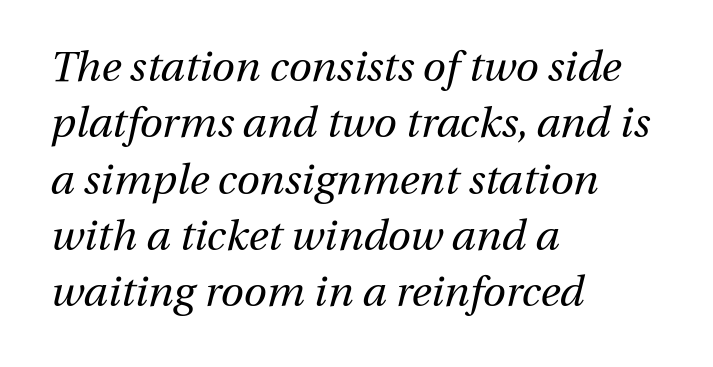
The image shows 42 px regular-weight type, italic (leaning right); set left-aligned, normal line spacing (1.34x), normal letter spacing, not underlined; medium stroke contrast and a medium x-height.
